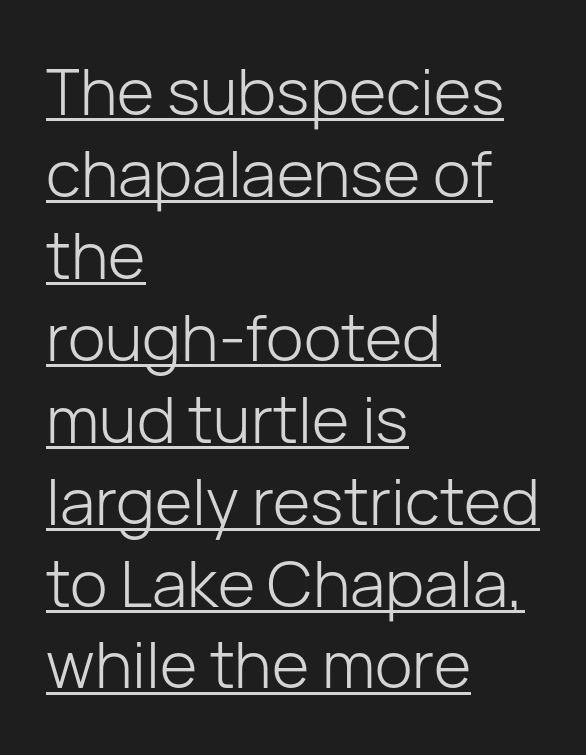
{"serif": "no", "italic": "no", "bold": "no", "weight": "light", "width": "normal", "stroke_contrast": "low", "x_height": "medium", "monospaced": "no", "underline": "yes", "align": "left", "line_spacing": "normal", "line_spacing_ratio": 1.28, "letter_spacing": "normal", "letter_spacing_em": 0.0, "glyph_px": 64}
